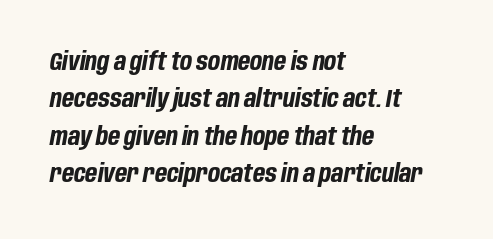
{"italic": "yes", "lean": "right", "slant_degrees": 10, "bold": "yes", "underline": "no", "align": "left", "line_spacing": "normal", "line_spacing_ratio": 1.5, "letter_spacing": "normal", "letter_spacing_em": 0.0, "glyph_px": 25}
